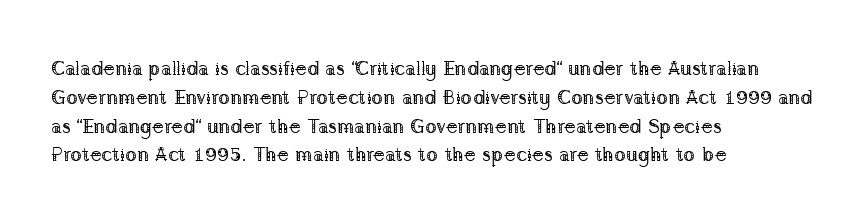
Q: Is the text bold? A: No.
Q: Is the text italic (slanted)? A: No, it is upright.
Q: Is the text underlined? A: No.
Q: How is the paragraph aligned? A: Left-aligned.
Q: Is the spacing between letters normal or unusually wide? A: Normal.
Q: Is the spacing between lines tight, normal or loose? A: Normal.
